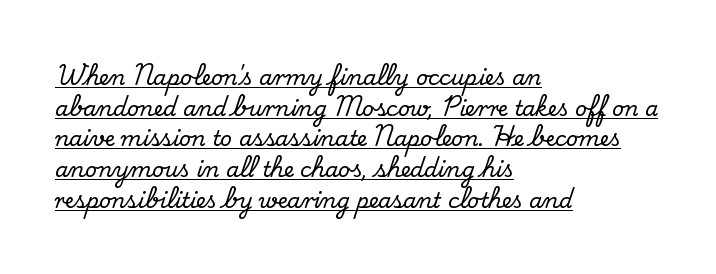
{"underline": "yes", "align": "left", "line_spacing": "normal", "line_spacing_ratio": 1.46, "letter_spacing": "normal", "letter_spacing_em": 0.0, "glyph_px": 21}
